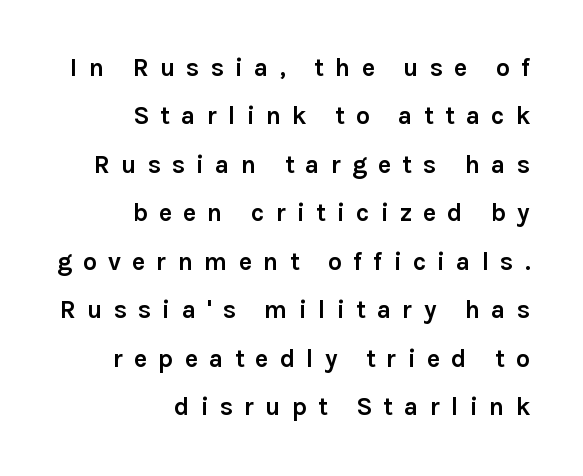
Q: Is the text bold? A: Yes.
Q: Is the text italic (slanted)? A: No, it is upright.
Q: Is the text underlined? A: No.
Q: How is the paragraph aligned? A: Right-aligned.
Q: Is the spacing between letters normal or unusually wide? A: Unusually wide.
Q: Is the spacing between lines tight, normal or loose? A: Loose.
